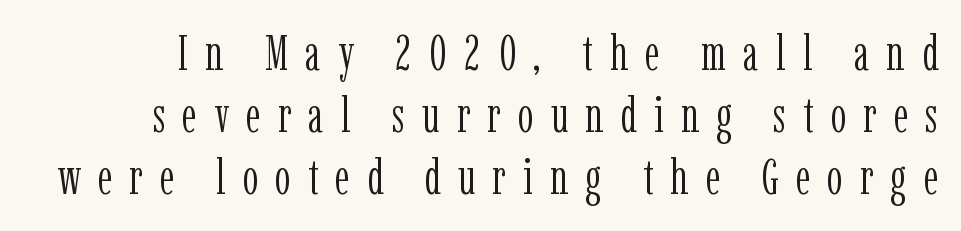
The image shows 49 px light, condensed serif type, upright; set normal line spacing (1.27x), unusually wide letter spacing (+0.35 em), not underlined; low stroke contrast and a medium x-height.
